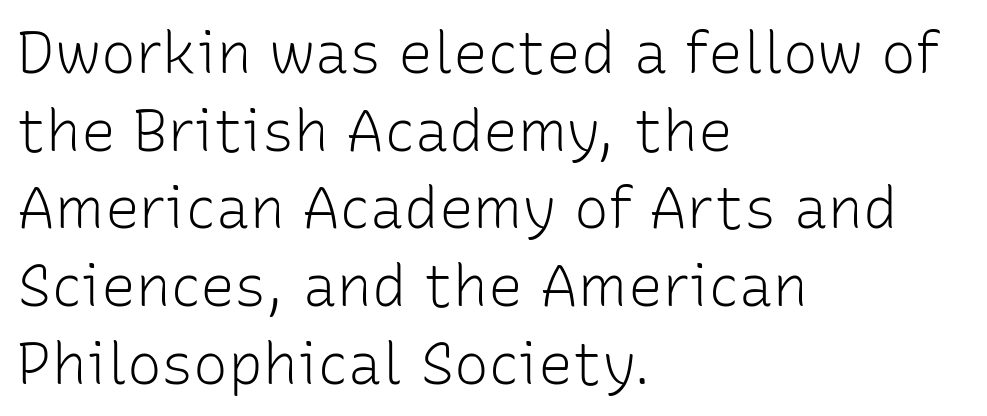
This rendering leaves character spacing at its baseline value. The passage shown stacks its lines at a standard gap. The rendering shows plain stroke endings on the letterforms — a sans-serif design. A student would call this left alignment; a typographer would say flush left, rag right. You could not count columns in this text — the font is proportionally spaced. Tall strokes in this sample are plumb rather than angled.
